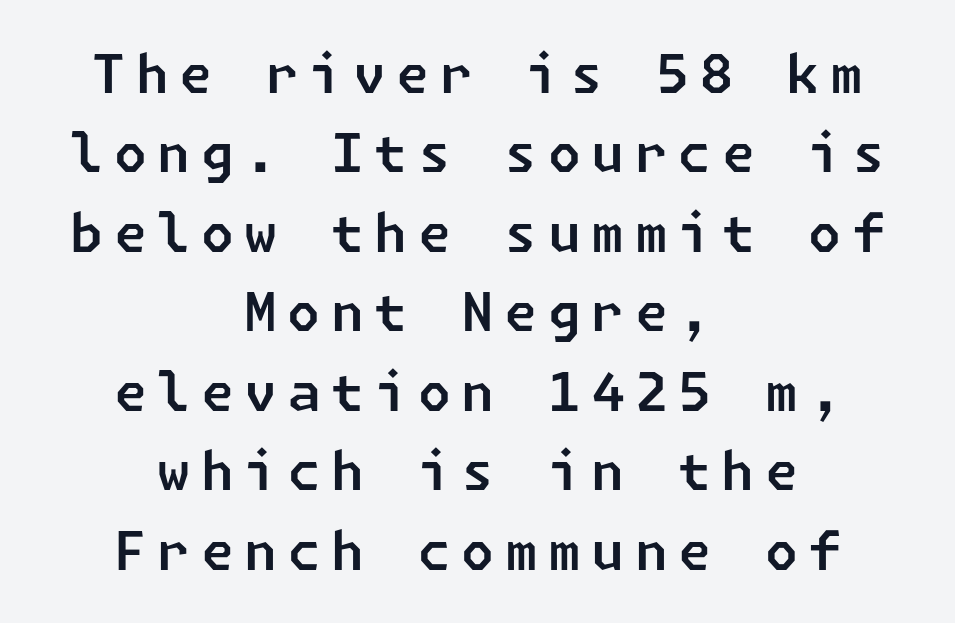
Students, observe: this is what conventionally led text looks like. Loose tracking; the words dissolve into strings of separated letters. Has an underline been added? It has not. The text block is weighted toward neither margin, spreading evenly from the middle. The passage shown is typeset with a sans-serif family.
